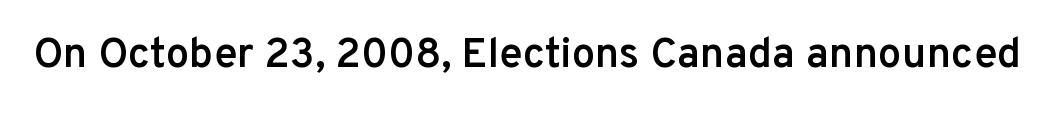
Q: Is the text bold? A: Semi-bold.
Q: Is the text italic (slanted)? A: No, it is upright.
Q: Is the typeface a serif or a sans-serif typeface? A: Sans-serif.
Q: Is the text underlined? A: No.
Q: Is the spacing between letters normal or unusually wide? A: Normal.
Q: Width (condensed, normal, or wide)? A: Normal.
Q: Stroke contrast? A: Low.
Q: x-height? A: Medium.
Q: Monospaced? A: No.
